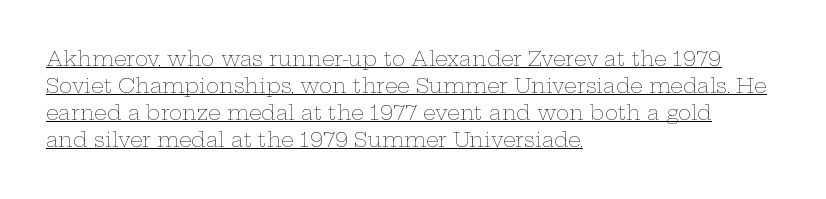
The lettering is marked with a stroke running underneath it. In terms of posture, this sample is upright. No extra ink here — the face is not bold. The designer left line spacing at the default. The text block is weighted toward the left margin, trailing off unevenly rightward. What stands out about the letter spacing? Nothing — it is the standard amount.
